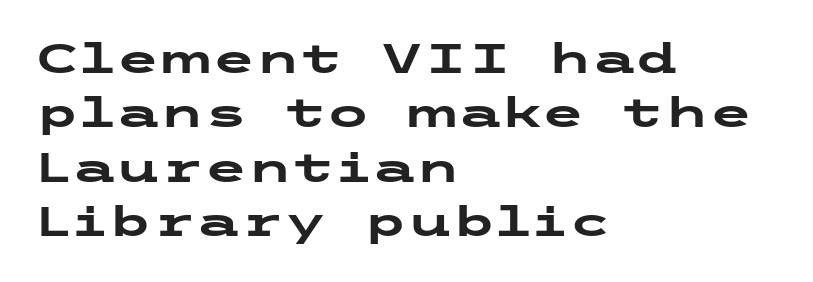
{"serif": "no", "italic": "no", "bold": "yes", "weight": "heavy", "width": "wide", "stroke_contrast": "low", "x_height": "medium", "underline": "no", "align": "left", "line_spacing": "normal", "line_spacing_ratio": 1.36, "letter_spacing": "normal", "letter_spacing_em": 0.0, "glyph_px": 40}
